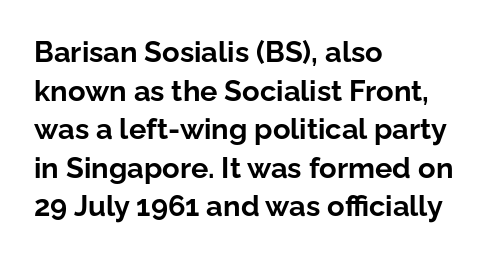
Words appear dense and cohesive because spacing is normal. Vertical strokes here are truly vertical. This is heavy type, rendered in bold. Proportional: the letters do not fall into vertical columns. The type family on display is of the sans-serif kind.
